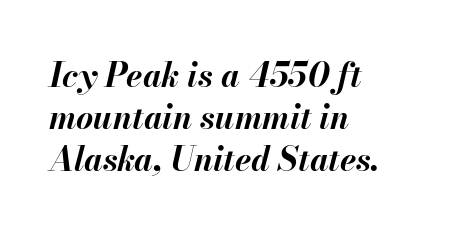
Style check: oblique. The space beneath each line is pristine and unruled. The block of text has a typical density, with ordinary space between rows. If you drew a ruler down the left edge, every line would touch it.
